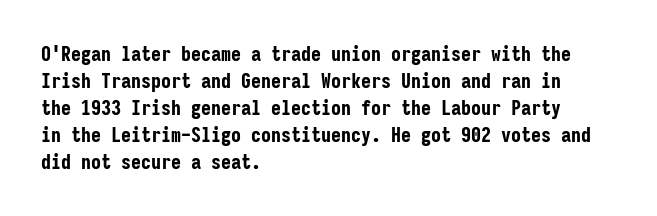
The image shows 20 px bold type, upright; set left-aligned, normal line spacing (1.35x), normal letter spacing, not underlined.
